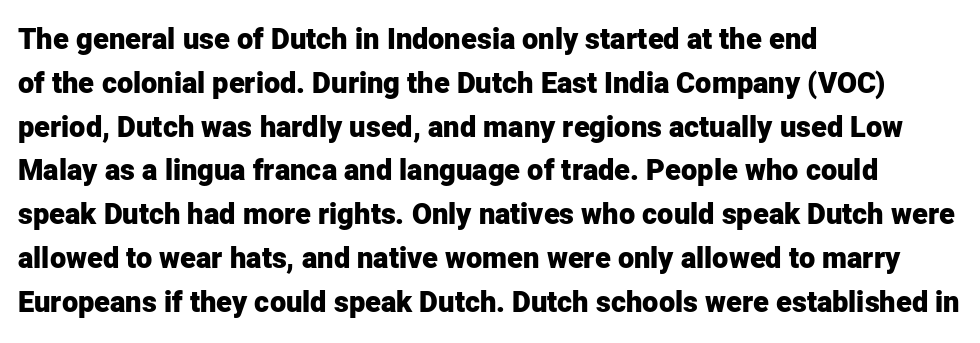
The image shows 29 px heavy sans-serif type, upright; set left-aligned, normal line spacing (1.51x), normal letter spacing, not underlined; low stroke contrast and a medium x-height.
